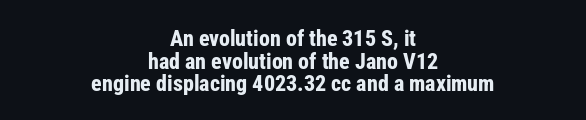
The image shows 22 px bold type, upright; set centered, tight line spacing (1.03x), normal letter spacing, not underlined.
